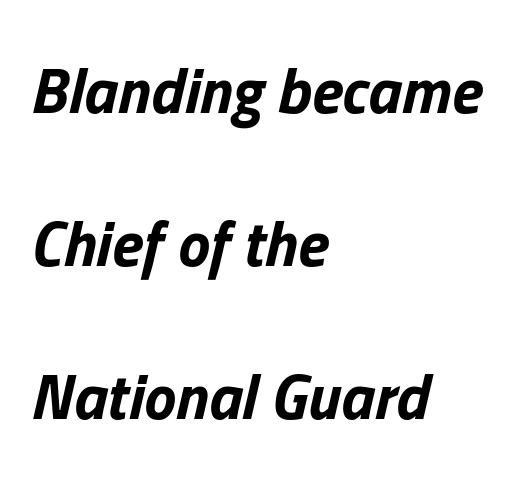
{"italic": "yes", "lean": "right", "slant_degrees": 13, "bold": "yes", "weight": "bold", "width": "normal", "stroke_contrast": "low", "x_height": "medium", "monospaced": "no", "underline": "no", "align": "left", "line_spacing": "loose", "line_spacing_ratio": 2.39, "letter_spacing": "normal", "letter_spacing_em": 0.0, "glyph_px": 64}
